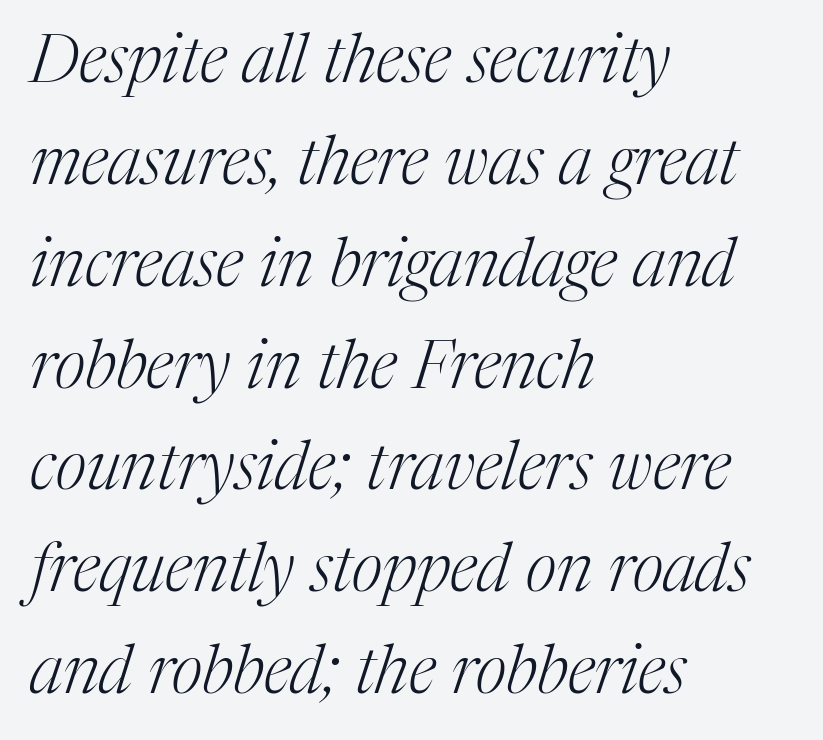
Q: Is the text bold? A: No.
Q: Is the text italic (slanted)? A: Yes, it leans right by about 17 degrees.
Q: Is the typeface a serif or a sans-serif typeface? A: Serif.
Q: Is the text underlined? A: No.
Q: How is the paragraph aligned? A: Left-aligned.
Q: Is the spacing between letters normal or unusually wide? A: Normal.
Q: Is the spacing between lines tight, normal or loose? A: Normal.
Q: Width (condensed, normal, or wide)? A: Normal.
Q: Stroke contrast? A: Medium.
Q: x-height? A: Medium.
Q: Monospaced? A: No.
